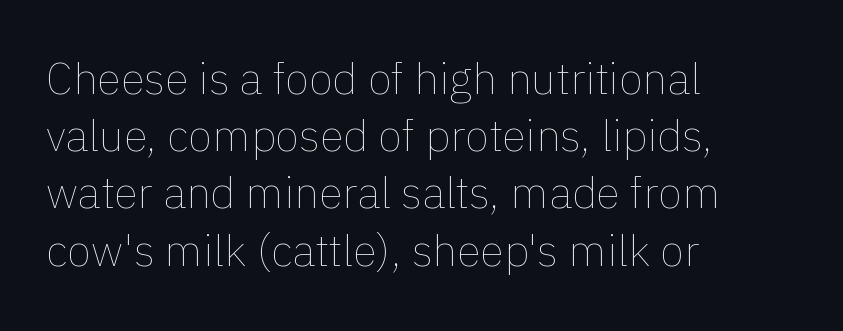
Q: Is the text bold? A: No.
Q: Is the text italic (slanted)? A: No, it is upright.
Q: Is the text underlined? A: No.
Q: How is the paragraph aligned? A: Left-aligned.
Q: Is the spacing between letters normal or unusually wide? A: Normal.
Q: Is the spacing between lines tight, normal or loose? A: Normal.
Q: Width (condensed, normal, or wide)? A: Normal.
Q: Stroke contrast? A: Low.
Q: x-height? A: Medium.
Q: Monospaced? A: No.
